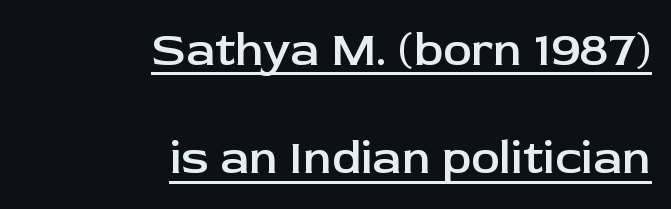
Q: Is the text bold? A: Semi-bold.
Q: Is the text italic (slanted)? A: No, it is upright.
Q: Is the typeface a serif or a sans-serif typeface? A: Sans-serif.
Q: Is the text underlined? A: Yes.
Q: How is the paragraph aligned? A: Right-aligned.
Q: Is the spacing between letters normal or unusually wide? A: Normal.
Q: Is the spacing between lines tight, normal or loose? A: Loose.
Q: Width (condensed, normal, or wide)? A: Normal.
Q: Stroke contrast? A: Low.
Q: x-height? A: Medium.
Q: Monospaced? A: No.
